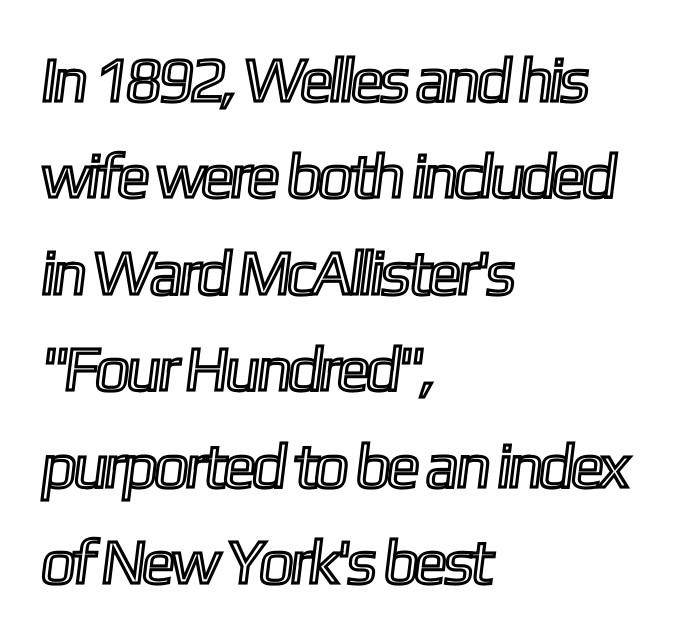
Q: Is the text underlined? A: No.
Q: How is the paragraph aligned? A: Left-aligned.
Q: Is the spacing between letters normal or unusually wide? A: Normal.
Q: Is the spacing between lines tight, normal or loose? A: Normal.
Q: Width (condensed, normal, or wide)? A: Condensed.
Q: x-height? A: Medium.
Q: Monospaced? A: No.
